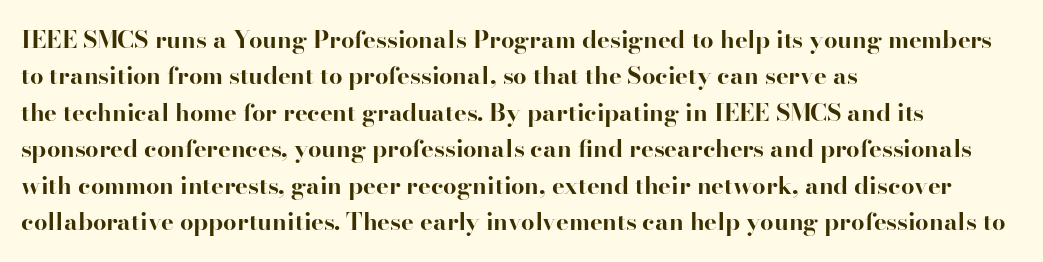
The image shows 24 px bold type, upright; set left-aligned, normal line spacing (1.52x), normal letter spacing, not underlined.
